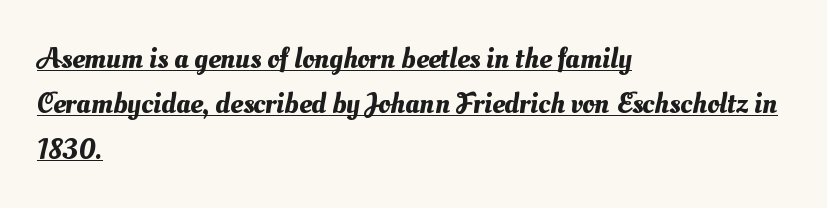
Regular leading. Each word holds together tightly as a unit, with standard inter-letter gaps. Here the designer chose a conventional face with non-uniform glyph widths. A student would call this left alignment; a typographer would say flush left, rag right. Like a heading marked for emphasis, these lines bear an underscore.
